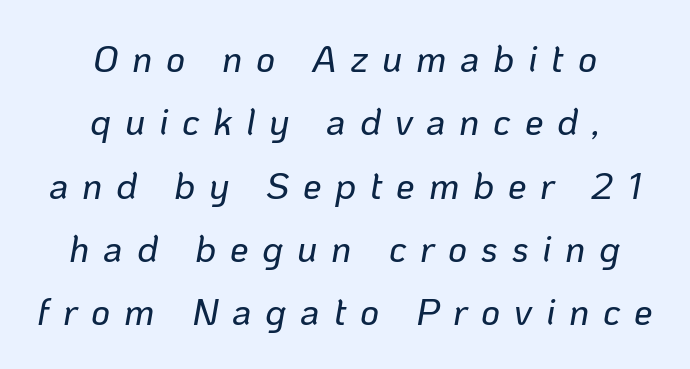
The image shows 37 px text type, italic (leaning right); set centered, line spacing 1.71x, unusually wide letter spacing (+0.37 em), not underlined; low stroke contrast and a medium x-height.
